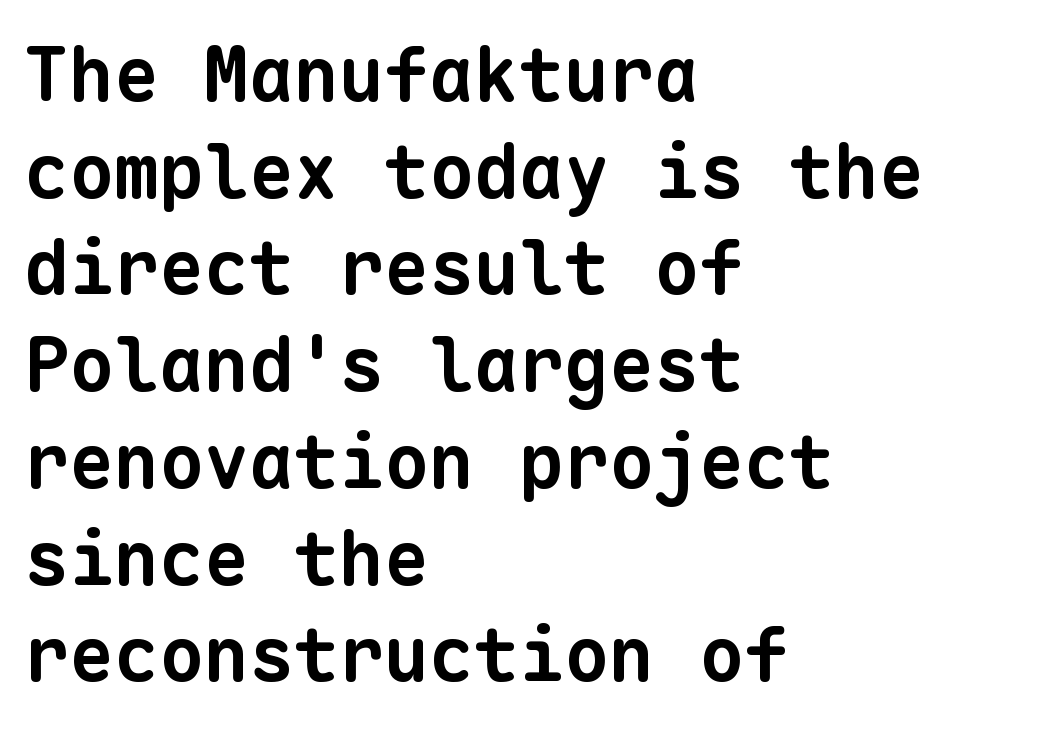
Q: Is the text bold? A: Yes.
Q: Is the typeface a serif or a sans-serif typeface? A: Sans-serif.
Q: Is the text underlined? A: No.
Q: How is the paragraph aligned? A: Left-aligned.
Q: Is the spacing between letters normal or unusually wide? A: Normal.
Q: Is the spacing between lines tight, normal or loose? A: Normal.
Q: Width (condensed, normal, or wide)? A: Normal.
Q: Stroke contrast? A: Low.
Q: x-height? A: Medium.
Q: Monospaced? A: Yes.
